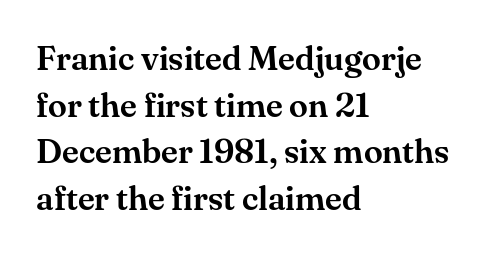
{"serif": "yes", "italic": "no", "width": "normal", "stroke_contrast": "medium", "x_height": "small", "monospaced": "no", "underline": "no", "align": "left", "line_spacing": "normal", "line_spacing_ratio": 1.37, "letter_spacing": "normal", "letter_spacing_em": 0.0, "glyph_px": 34}
